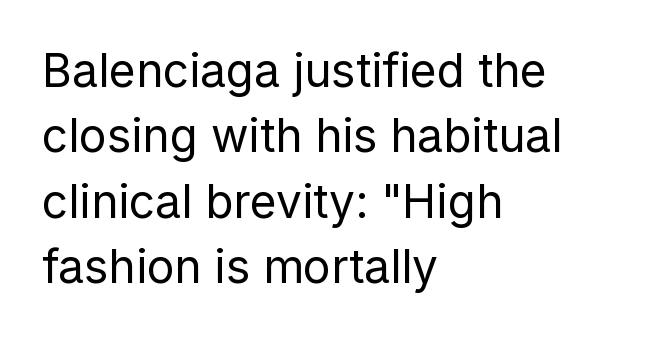
The image shows 46 px regular-weight sans-serif type, upright; set left-aligned, normal line spacing (1.42x), normal letter spacing, not underlined; low stroke contrast and a medium x-height.
